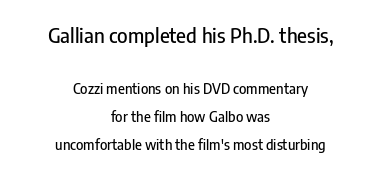
{"italic": "no", "underline": "no", "align": "center", "line_spacing": "loose", "line_spacing_ratio": 2.03, "letter_spacing": "normal", "letter_spacing_em": 0.0, "larger_block": "first", "size_ratio": 1.43, "glyph_px": 20}
